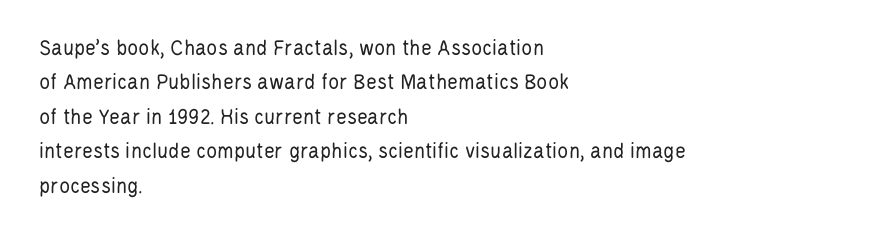
Observe the ordinary spacing: letters are neighbours, not strangers. Only glyphs here, with clear space below each row. Honestly, the row spacing looks completely unremarkable. No letter is thick-stroked: the sample isn't bold.
